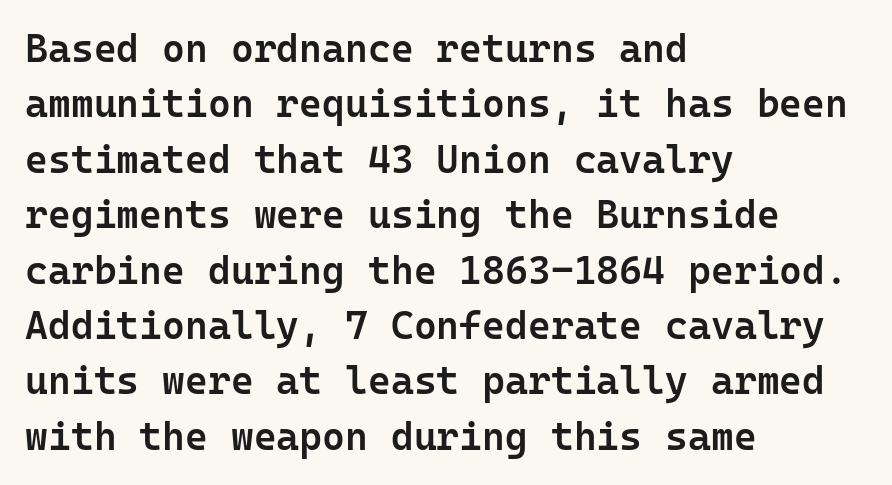
Here the designer chose a console-style face with uniform glyph widths. Does the weight exceed regular? Yes, but only to semibold. Check the space under the baseline: it is left empty. Interline gaps are of average width in this sample. Between one letter and the next there's only the usual sliver of space. Quick note: not italic, upright.
